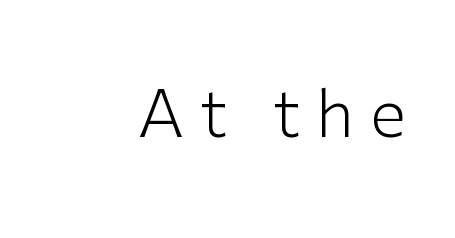
Ordinary non-slanted type is in use. The strokes are not fattened; the text isn't bold. Students, note that the glyphs here are deliberately spaced far apart. Layout note: lines flush right. This sample has the flowing, uneven cadence of proportional lettering.
